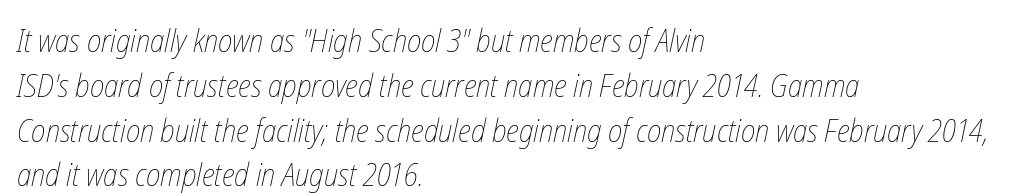
{"bold": "no", "weight": "thin", "width": "condensed", "stroke_contrast": "low", "x_height": "medium", "monospaced": "no", "underline": "no", "align": "left", "line_spacing": "normal", "line_spacing_ratio": 1.4, "letter_spacing": "normal", "letter_spacing_em": 0.0, "glyph_px": 32}
